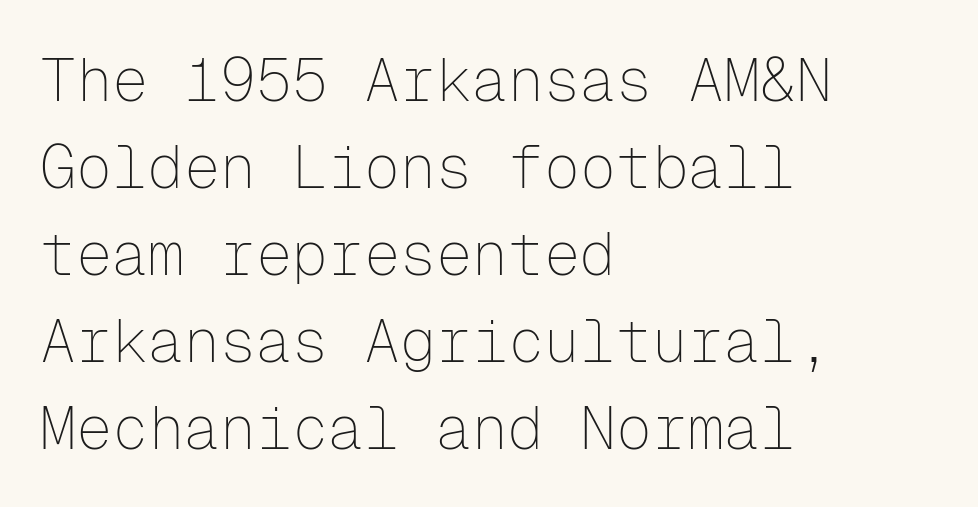
A light-to-regular cut is what we see here. Summary of vertical rhythm: regular, with standard interline spacing. Do the characters align in a grid? Yes, the font is monospaced. Rule under the text: the space is simply empty. Each letter's strokes conclude bluntly, with no projecting serifs. Visually the block forms a straight wall on the left and a jagged coastline on the right.
